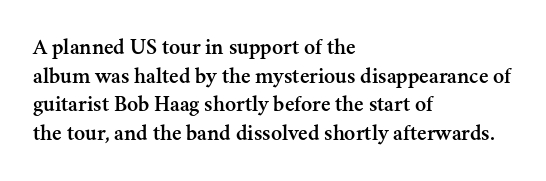
Q: Is the text italic (slanted)? A: No, it is upright.
Q: Is the text underlined? A: No.
Q: How is the paragraph aligned? A: Left-aligned.
Q: Is the spacing between letters normal or unusually wide? A: Normal.
Q: Is the spacing between lines tight, normal or loose? A: Normal.
